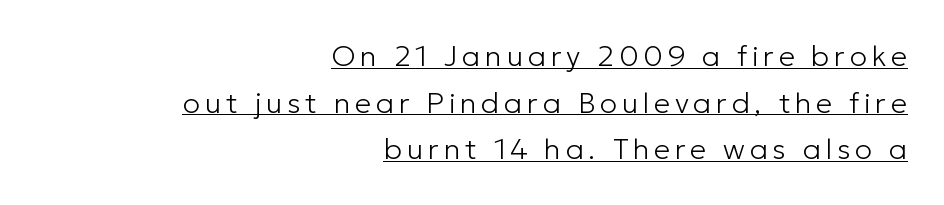
The image shows 29 px light sans-serif type, upright; set right-aligned, normal line spacing (1.61x), underlined; low stroke contrast and a medium x-height.
